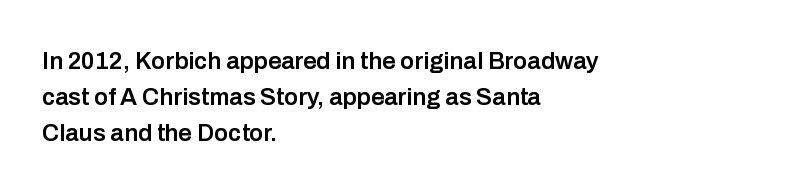
{"italic": "no", "bold": "semi", "underline": "no", "align": "left", "line_spacing": "normal", "line_spacing_ratio": 1.5, "letter_spacing": "normal", "letter_spacing_em": 0.0, "glyph_px": 24}
